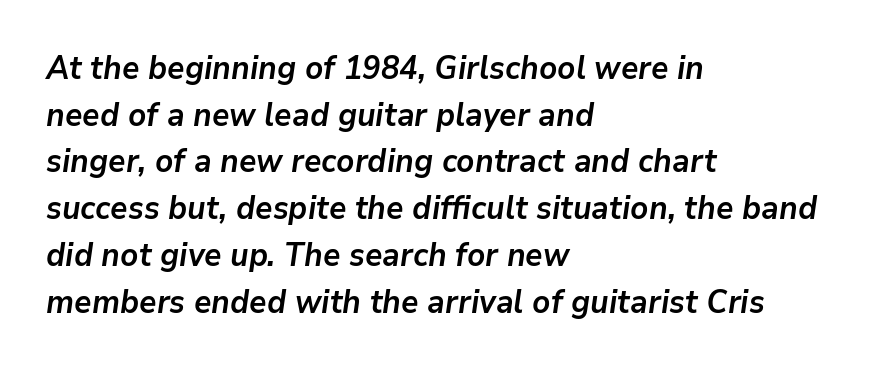
Q: Is the text bold? A: Yes.
Q: Is the text italic (slanted)? A: Yes, it leans right by about 9 degrees.
Q: Is the text underlined? A: No.
Q: How is the paragraph aligned? A: Left-aligned.
Q: Is the spacing between letters normal or unusually wide? A: Normal.
Q: Is the spacing between lines tight, normal or loose? A: Normal.
Q: Width (condensed, normal, or wide)? A: Normal.
Q: Stroke contrast? A: Low.
Q: x-height? A: Medium.
Q: Monospaced? A: No.
